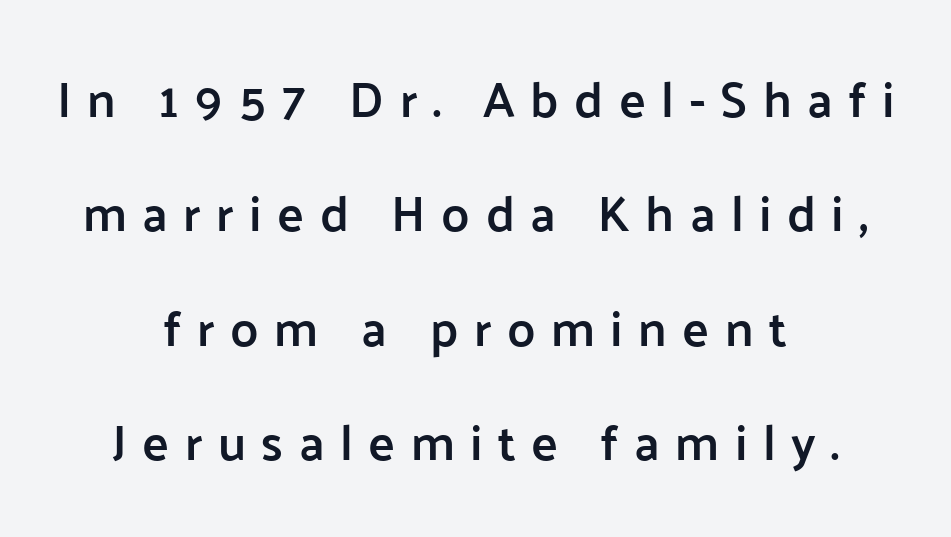
Q: Is the text bold? A: Semi-bold.
Q: Is the text italic (slanted)? A: No, it is upright.
Q: Is the typeface a serif or a sans-serif typeface? A: Sans-serif.
Q: Is the text underlined? A: No.
Q: How is the paragraph aligned? A: Centered.
Q: Is the spacing between letters normal or unusually wide? A: Unusually wide.
Q: Is the spacing between lines tight, normal or loose? A: Loose.
Q: Width (condensed, normal, or wide)? A: Normal.
Q: Stroke contrast? A: Low.
Q: x-height? A: Medium.
Q: Monospaced? A: No.
